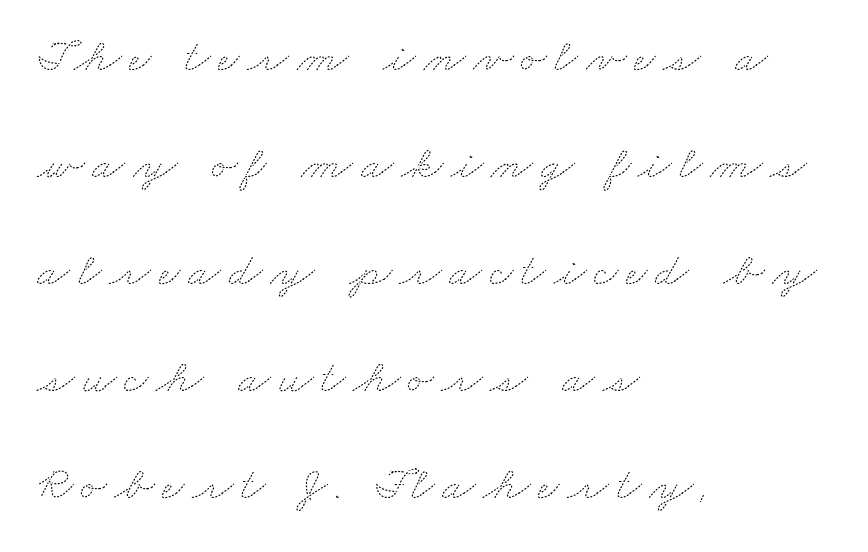
The image shows 48 px thin, wide type; set left-aligned, loose line spacing (2.23x), not underlined; medium stroke contrast and a small x-height.
